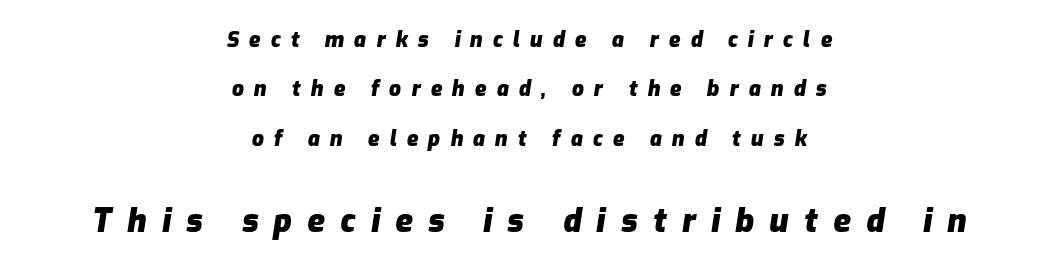
Emphasis by weight is at full strength: bold. This sample has the flowing, uneven cadence of proportional lettering. How are the letters spaced? Widely, with obvious added tracking. Descenders are the only things crossing below the line. Which chunk is bigger? The second one — the bottom block dwarfs the top.
